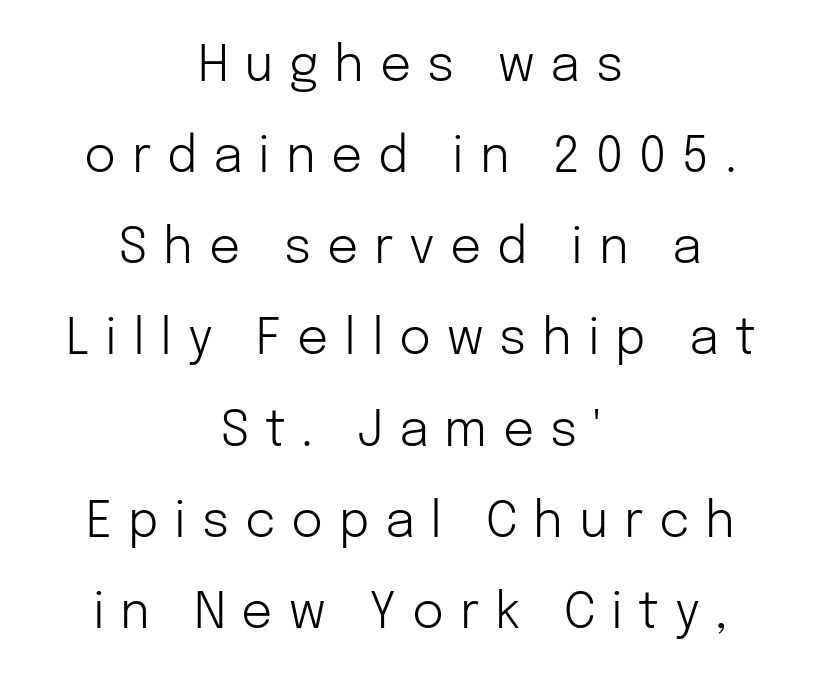
{"serif": "no", "italic": "no", "bold": "no", "weight": "light", "width": "normal", "stroke_contrast": "low", "x_height": "medium", "monospaced": "no", "underline": "no", "align": "center", "line_spacing_ratio": 1.86, "letter_spacing": "wide", "letter_spacing_em": 0.32, "glyph_px": 49}
